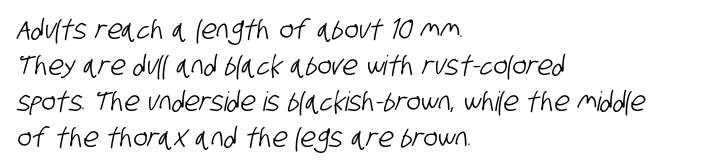
{"underline": "no", "align": "left", "line_spacing": "normal", "line_spacing_ratio": 1.33, "letter_spacing": "normal", "letter_spacing_em": 0.0, "glyph_px": 27}
